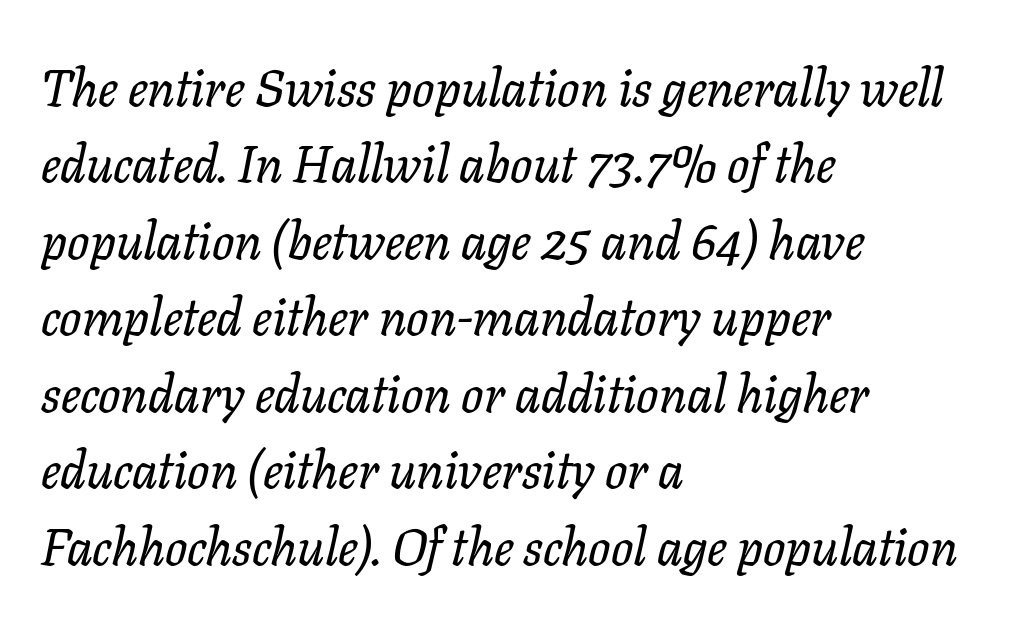
{"serif": "yes", "italic": "yes", "lean": "right", "slant_degrees": 11, "width": "normal", "stroke_contrast": "low", "x_height": "medium", "monospaced": "no", "underline": "no", "align": "left", "line_spacing": "normal", "line_spacing_ratio": 1.47, "letter_spacing": "normal", "letter_spacing_em": 0.0, "glyph_px": 52}
